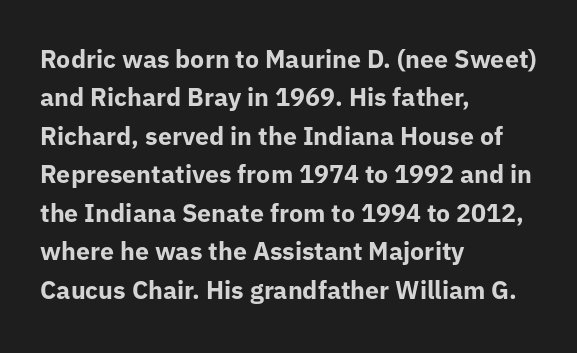
{"italic": "no", "bold": "yes", "underline": "no", "align": "left", "line_spacing": "normal", "line_spacing_ratio": 1.54, "letter_spacing": "normal", "letter_spacing_em": 0.0, "glyph_px": 25}
